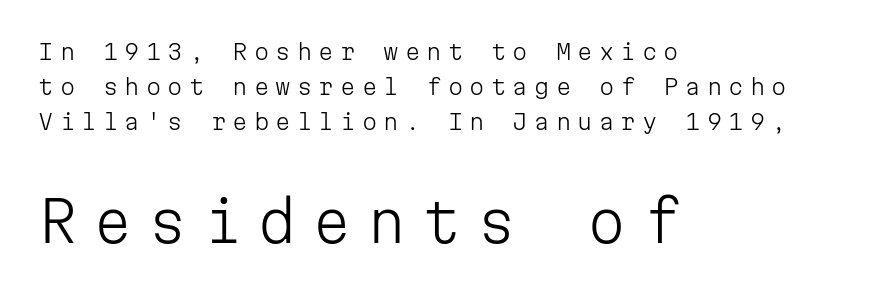
Type style note: lacks serifs. How would I describe the line gaps? Plain and ordinary. Bigger letters appear in the bottom chunk; the top chunk is reduced. Nope, not italic — everything's standing straight.
